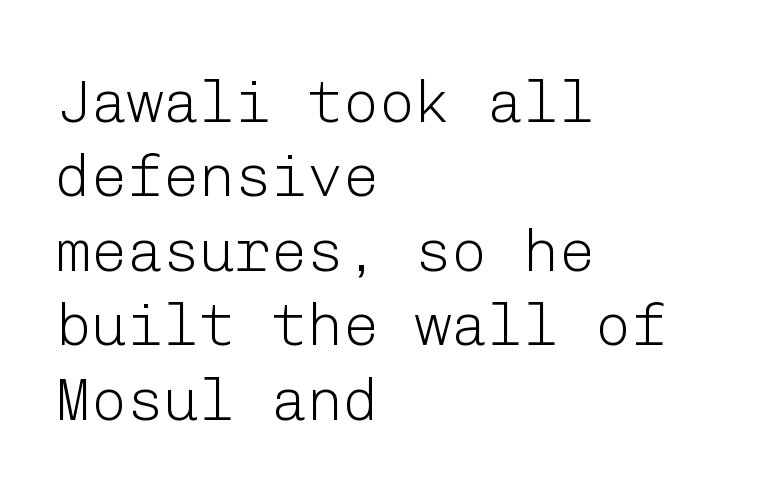
{"serif": "no", "italic": "no", "bold": "no", "weight": "light", "width": "normal", "stroke_contrast": "low", "x_height": "medium", "underline": "no", "align": "left", "line_spacing_ratio": 1.24, "letter_spacing": "normal", "letter_spacing_em": 0.0, "glyph_px": 60}
